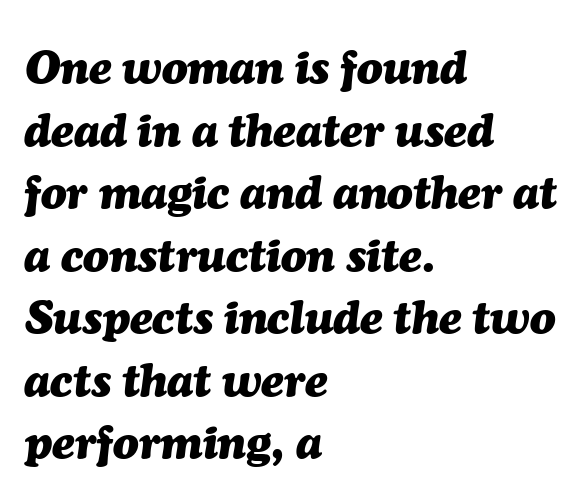
Q: Is the text bold? A: Yes.
Q: Is the text italic (slanted)? A: Yes, it leans right by about 7 degrees.
Q: Is the text underlined? A: No.
Q: How is the paragraph aligned? A: Left-aligned.
Q: Is the spacing between letters normal or unusually wide? A: Normal.
Q: Is the spacing between lines tight, normal or loose? A: Normal.
Q: Width (condensed, normal, or wide)? A: Normal.
Q: Stroke contrast? A: Medium.
Q: x-height? A: Medium.
Q: Monospaced? A: No.
